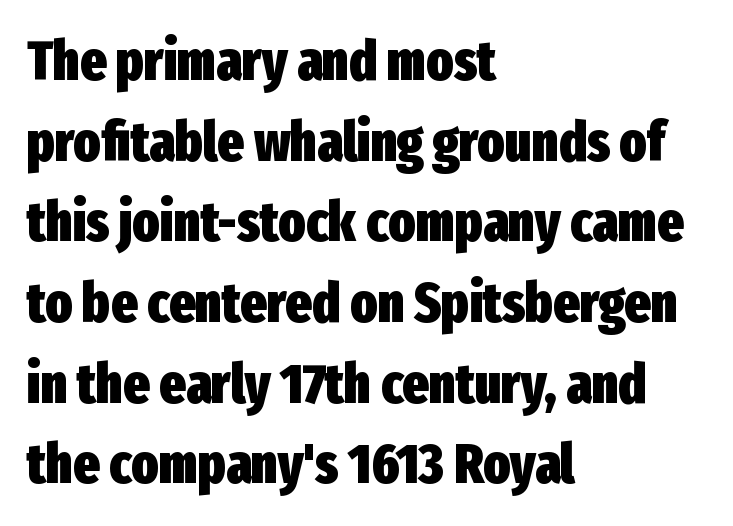
Regular leading. Beneath every word, the page is bare. The face used here has the dense, thick strokes of a bold. A typesetter would mark this as roman, not italic.
